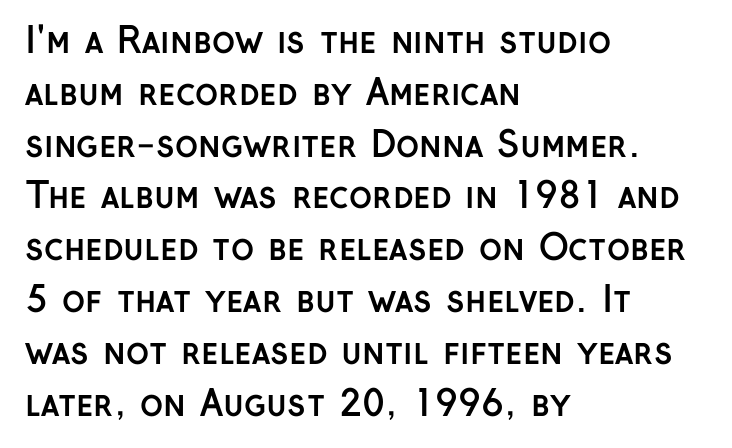
{"serif": "no", "italic": "no", "bold": "yes", "weight": "semibold", "width": "normal", "stroke_contrast": "low", "x_height": "medium", "monospaced": "no", "underline": "no", "align": "left", "line_spacing": "normal", "line_spacing_ratio": 1.48, "letter_spacing": "normal", "letter_spacing_em": 0.0, "glyph_px": 35}
